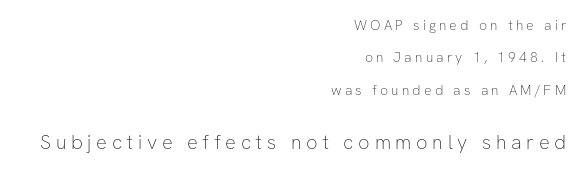
Q: Is the text bold? A: No.
Q: Is the text italic (slanted)? A: No, it is upright.
Q: Is the text underlined? A: No.
Q: How is the paragraph aligned? A: Right-aligned.
Q: Is the spacing between letters normal or unusually wide? A: Unusually wide.
Q: Is the spacing between lines tight, normal or loose? A: Loose.
Q: Which block of text is set in a larger size, the first (top) or the second (bottom)? A: The second (bottom) one.
